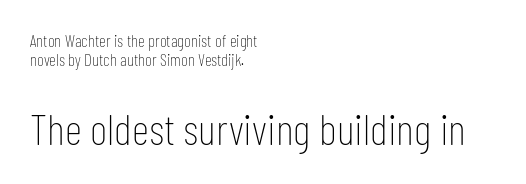
{"serif": "no", "italic": "no", "bold": "no", "weight": "thin", "width": "condensed", "stroke_contrast": "low", "x_height": "medium", "monospaced": "no", "underline": "no", "align": "left", "line_spacing": "tight", "line_spacing_ratio": 1.1, "letter_spacing": "normal", "letter_spacing_em": 0.0, "larger_block": "second", "size_ratio": 2.53, "glyph_px": 43}
